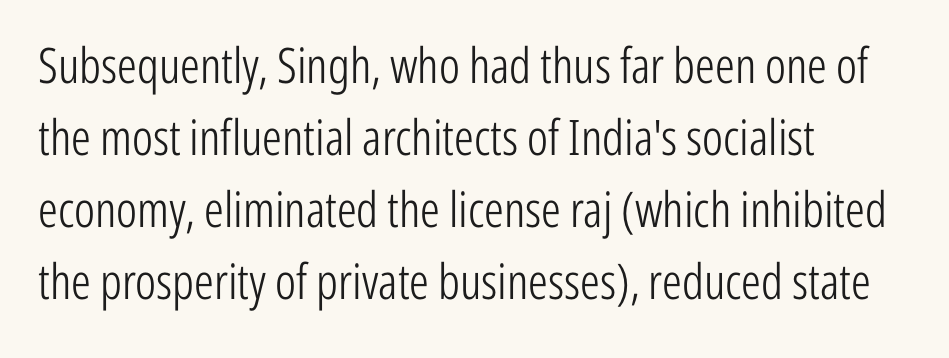
Q: Is the text bold? A: No.
Q: Is the text italic (slanted)? A: No, it is upright.
Q: Is the typeface a serif or a sans-serif typeface? A: Sans-serif.
Q: Is the text underlined? A: No.
Q: How is the paragraph aligned? A: Left-aligned.
Q: Is the spacing between letters normal or unusually wide? A: Normal.
Q: Is the spacing between lines tight, normal or loose? A: Normal.
Q: Width (condensed, normal, or wide)? A: Condensed.
Q: Stroke contrast? A: Low.
Q: x-height? A: Medium.
Q: Monospaced? A: No.
